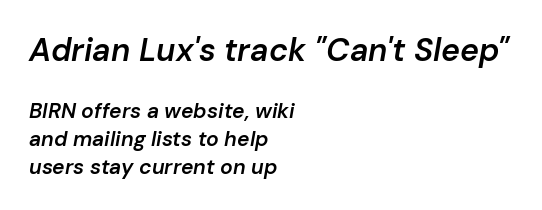
{"italic": "yes", "lean": "right", "slant_degrees": 10, "bold": "semi", "weight": "semibold", "width": "normal", "stroke_contrast": "low", "x_height": "medium", "monospaced": "no", "underline": "no", "align": "left", "line_spacing": "normal", "line_spacing_ratio": 1.33, "letter_spacing": "normal", "letter_spacing_em": 0.0, "larger_block": "first", "size_ratio": 1.52, "glyph_px": 32}
